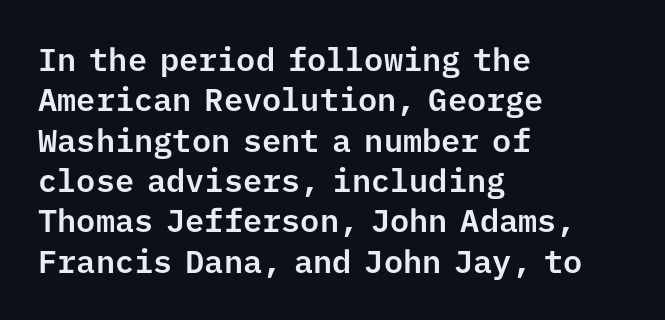
The compositor pushed each line to the left boundary. One glance says typical: line gaps are just what's usual. Fixed-width glyphs throughout — classic coding-font behaviour. The lettering holds an erect, upright posture throughout. This rendering employs a face without finishing strokes, i.e., a sans-serif. Spacing between characters is what you'd get straight out of the box.
